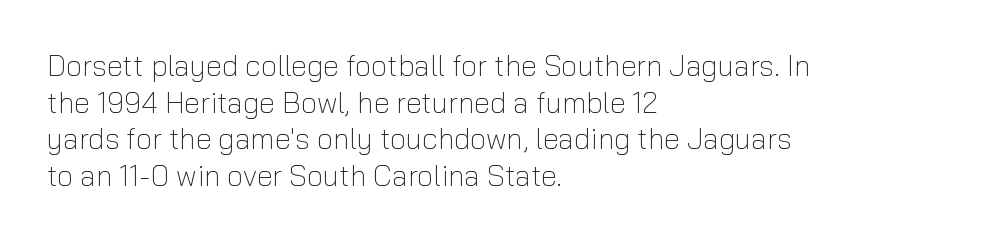
Alignment: flush left. Is the stroke heavy? The answer is a plain regular-or-lighter. These lines are rendered in a variable-pitch font. Lines of text with bare space underneath. Does extra space separate the letters? No, they use regular spacing.
